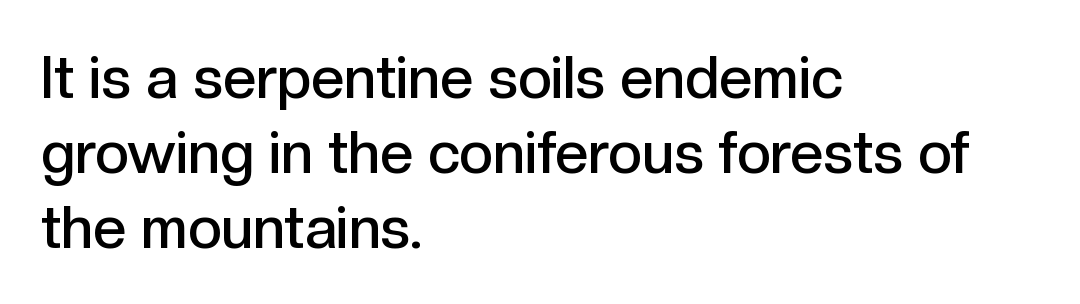
Line spacing here is normal. The typesetting leans somewhat heavy: a semibold. Caption: multi-line text, flush left, ragged right. Is the letter spacing exaggerated? No — it looks like the ordinary default.
